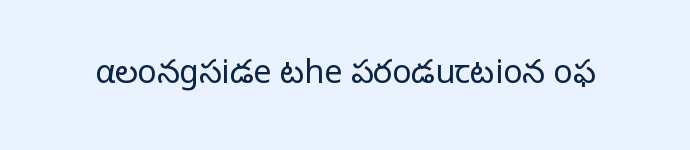
The image shows 32 px light sans-serif type, upright; set normal letter spacing, not underlined; low stroke contrast and a medium x-height.
